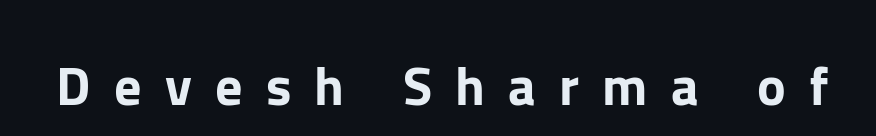
Q: Is the text italic (slanted)? A: No, it is upright.
Q: Is the typeface a serif or a sans-serif typeface? A: Sans-serif.
Q: Is the text underlined? A: No.
Q: Is the spacing between letters normal or unusually wide? A: Unusually wide.
Q: Width (condensed, normal, or wide)? A: Normal.
Q: Stroke contrast? A: Low.
Q: x-height? A: Medium.
Q: Monospaced? A: No.
